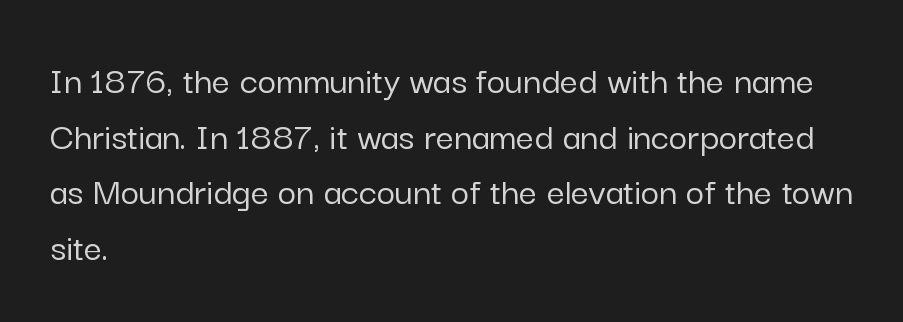
You could not count columns in this text — the font is proportionally spaced. Do the letters lean? They stand straight. Reading down the column, the eye jumps a familiar distance to each next line. Just letters on the line, the space beneath them empty.
